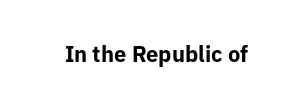
{"italic": "no", "bold": "yes", "underline": "no", "letter_spacing": "normal", "letter_spacing_em": 0.0, "glyph_px": 22}
